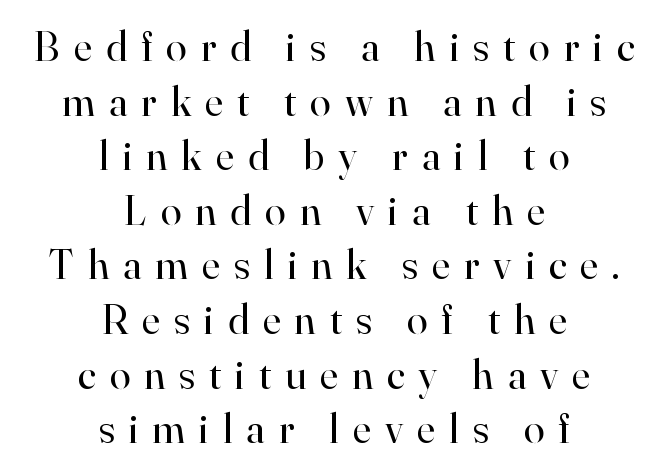
Regarding serifs, this sample has them. Caption: multi-line text, centered on the measure. Interline gaps are of average width in this sample. The face looks like a standard text weight, possibly lighter. Quick note: not italic, upright.
